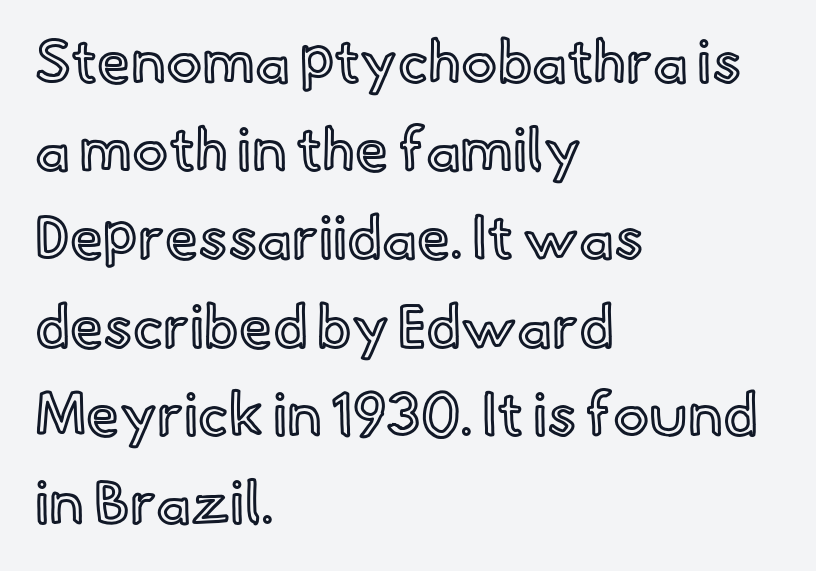
Spacing verdict: proportional, widths tailored to each character. The letters sit at their default tracking, neither squeezed nor spread. The lines in this sample share a left origin and differ only in where they stop. Anything drawn beneath the words? Only blank space.
